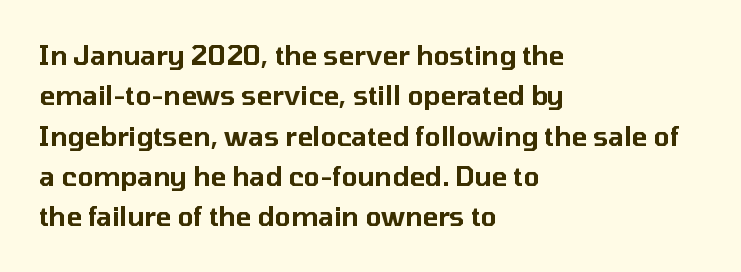
{"italic": "no", "underline": "no", "align": "left", "line_spacing": "normal", "line_spacing_ratio": 1.55, "letter_spacing": "normal", "letter_spacing_em": 0.0, "glyph_px": 26}
